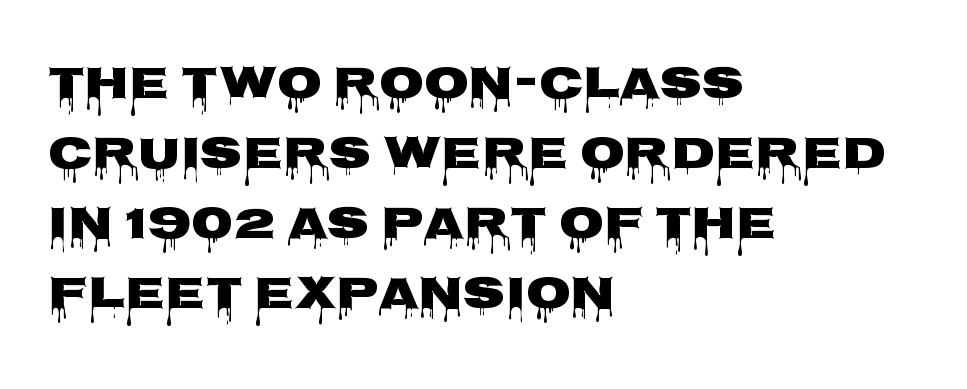
The image shows 46 px heavy, wide sans-serif type, upright; set left-aligned, normal line spacing (1.52x), normal letter spacing, not underlined; low stroke contrast and a large x-height.
